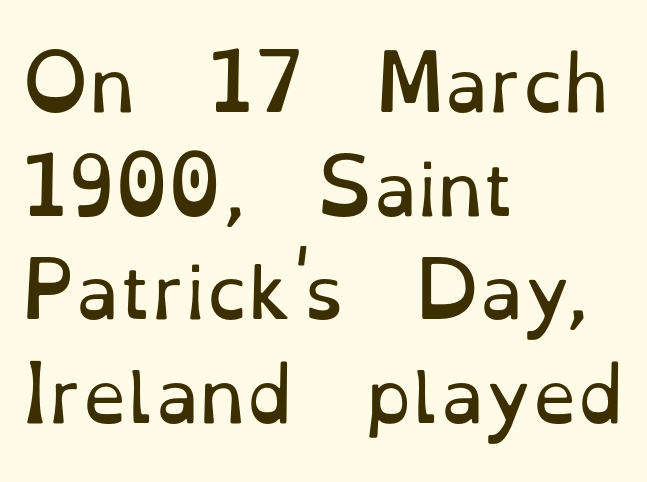
Looks like regular typesetting: each glyph gets only the width it needs. In terms of letterspacing, this is plain default setting. The lettering stays uniformly vertical, giving the passage a roman look. Check under the words: just untouched page. Weight: regular or lighter.
